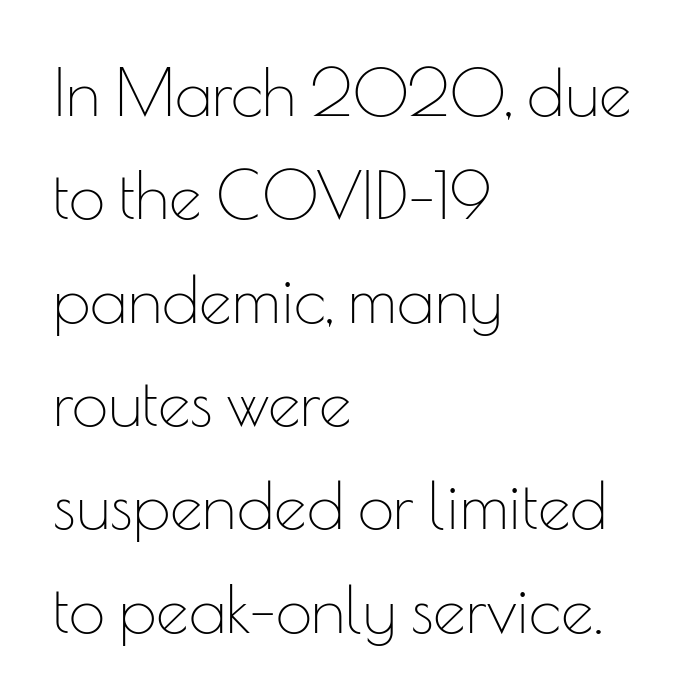
Honestly, the row spacing looks completely unremarkable. The strokes carry an ordinary text weight at most. Do the characters align in a grid? No, the font is proportional. To sum up the face: it is a sans, with no serifs.
